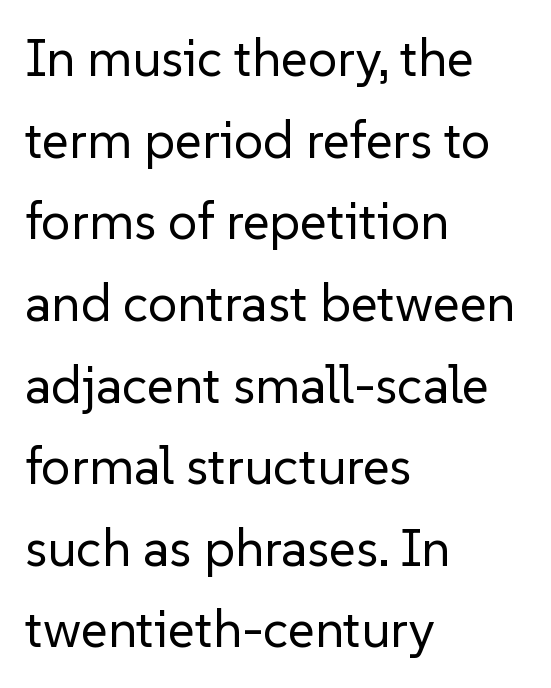
The image shows 52 px regular-weight sans-serif type, upright; set left-aligned, normal line spacing (1.57x), normal letter spacing, not underlined; low stroke contrast and a medium x-height.
